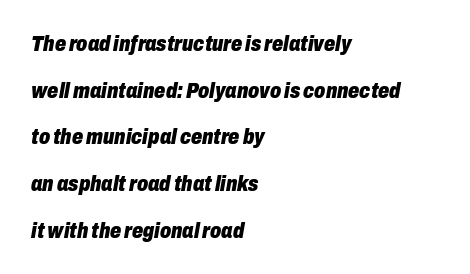
{"italic": "yes", "lean": "right", "slant_degrees": 10, "bold": "yes", "underline": "no", "align": "left", "line_spacing": "loose", "line_spacing_ratio": 2.12, "letter_spacing": "normal", "letter_spacing_em": 0.0, "glyph_px": 22}
